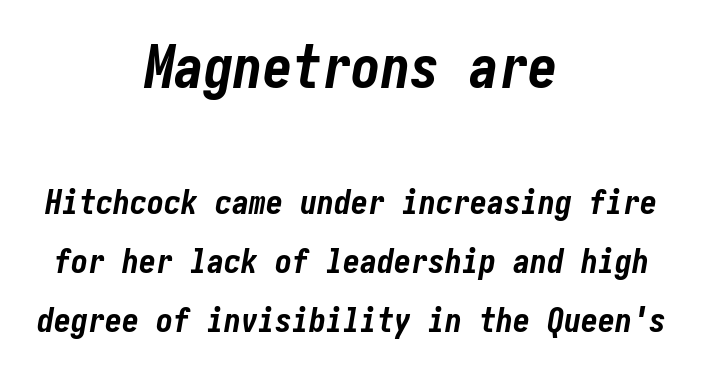
The gaps between neighbouring characters are ordinary and unremarkable. Plain, unruled lines of type. Compared with ordinary roman type, these characters are visibly tilted. The paragraph has two soft edges and a firm central axis. The passage shown is emphatically bold.
